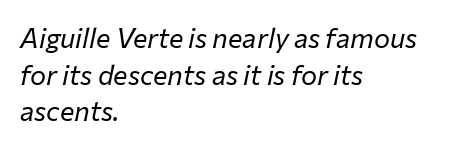
Q: Is the text bold? A: No.
Q: Is the text italic (slanted)? A: Yes, it leans right by about 12 degrees.
Q: Is the text underlined? A: No.
Q: How is the paragraph aligned? A: Left-aligned.
Q: Is the spacing between letters normal or unusually wide? A: Normal.
Q: Is the spacing between lines tight, normal or loose? A: Normal.
